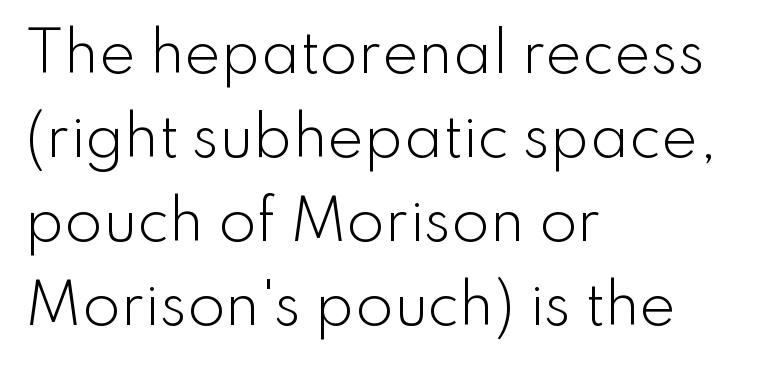
Q: Is the text bold? A: No.
Q: Is the text italic (slanted)? A: No, it is upright.
Q: Is the typeface a serif or a sans-serif typeface? A: Sans-serif.
Q: Is the text underlined? A: No.
Q: How is the paragraph aligned? A: Left-aligned.
Q: Is the spacing between letters normal or unusually wide? A: Normal.
Q: Is the spacing between lines tight, normal or loose? A: Normal.
Q: Width (condensed, normal, or wide)? A: Normal.
Q: Stroke contrast? A: Low.
Q: x-height? A: Small.
Q: Monospaced? A: No.
